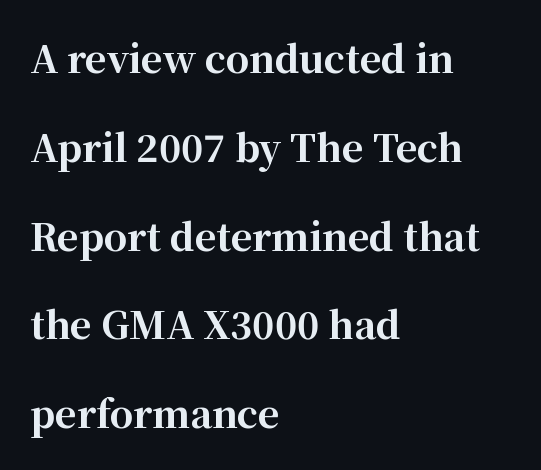
The face used here is proportionally spaced, like ordinary book or web type. Every letter is thick-stroked: bold, no question. Italic? Not at all — the glyphs are vertical. The line-height multiplier appears high, well above default. Words appear dense and cohesive because spacing is normal. Each row of text sits above clean, open space.
